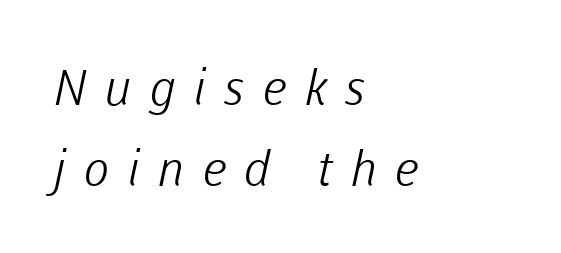
The face used here is proportionally spaced, like ordinary book or web type. Counters stay open thanks to moderate or lighter strokes. The passage shown has open, widely tracked lettering throughout. The text was rendered using a sans face with plain stroke endings.
